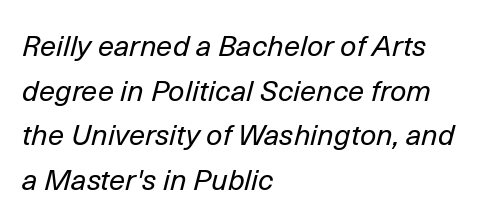
The foot of each line stays bare and open. No heavy texture on the line: the type isn't bold. Horizontal alignment here is leftward, the default for most running prose. This rendering leaves character spacing at its baseline value.
